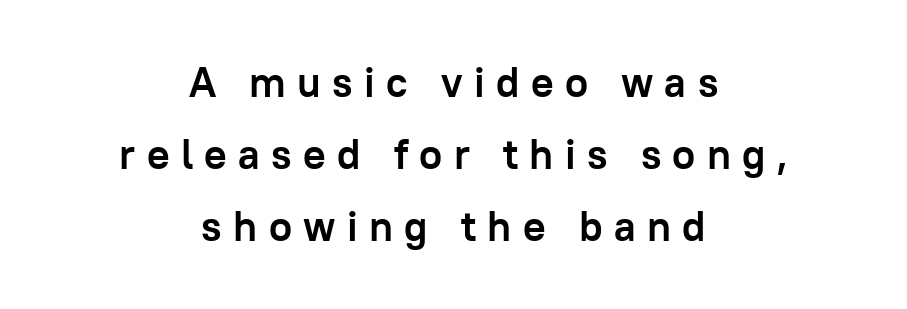
Thick stems and heavy bowls — unmistakably bold. These lines are rendered in a variable-pitch font. Nope, no serifs anywhere on these letters. A bare baseline throughout the passage. Each word looks stretched out because of the extra space between its letters. Typeset on center — no edge is straight.
